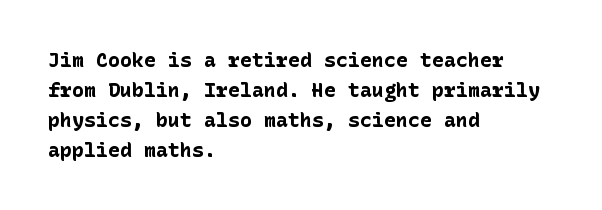
The image shows 20 px bold type, upright; set left-aligned, normal line spacing (1.5x), normal letter spacing, not underlined.
